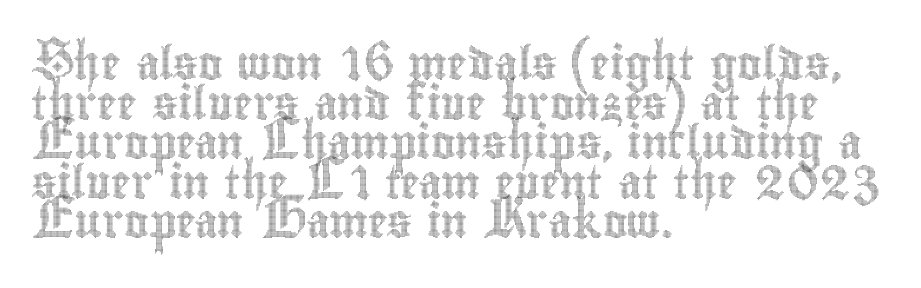
{"italic": "no", "width": "condensed", "x_height": "small", "monospaced": "no", "underline": "no", "align": "left", "line_spacing_ratio": 1.2, "letter_spacing": "normal", "letter_spacing_em": 0.0, "glyph_px": 33}
